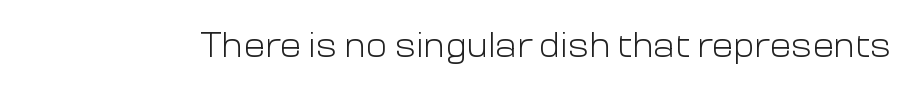
{"serif": "no", "italic": "no", "bold": "no", "weight": "light", "width": "normal", "stroke_contrast": "low", "x_height": "medium", "monospaced": "no", "underline": "no", "letter_spacing": "normal", "letter_spacing_em": 0.0, "glyph_px": 36}
